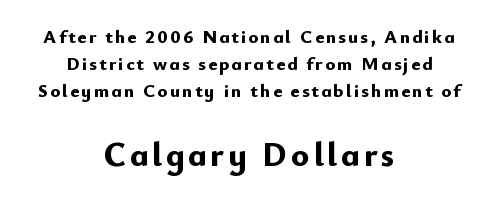
The image shows 34 px bold sans-serif type, upright; set centered, normal line spacing (1.41x), not underlined; the second (bottom) block is 1.79x larger; low stroke contrast and a small x-height.
